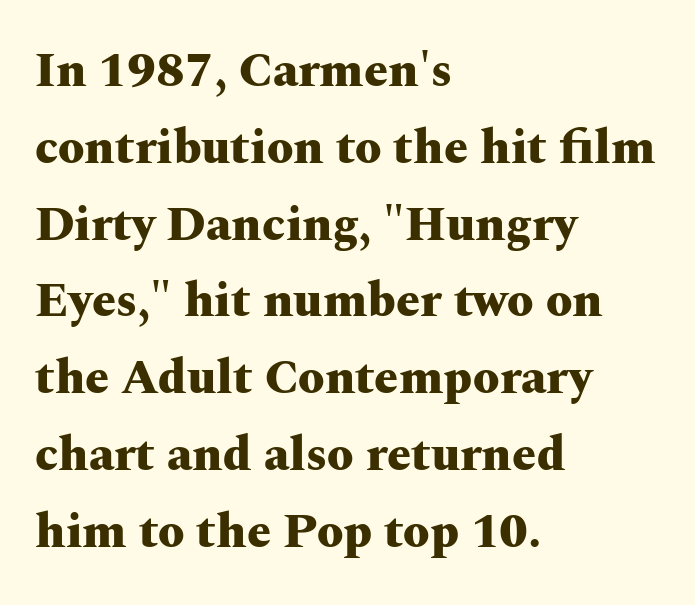
Here the designer chose a conventional face with non-uniform glyph widths. Underline: absent. Unlike italic type, these characters show no tilt at all. The line-height multiplier appears to be the usual default. Does the weight exceed regular? Yes, all the way to bold. Layout note: lines flush left.
